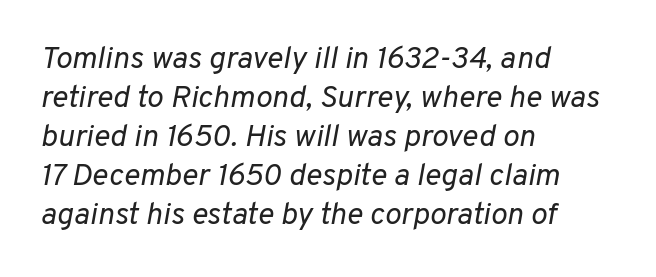
{"italic": "yes", "lean": "right", "slant_degrees": 10, "bold": "no", "weight": "regular", "width": "normal", "stroke_contrast": "low", "x_height": "medium", "monospaced": "no", "underline": "no", "align": "left", "line_spacing": "normal", "line_spacing_ratio": 1.26, "letter_spacing": "normal", "letter_spacing_em": 0.0, "glyph_px": 31}
